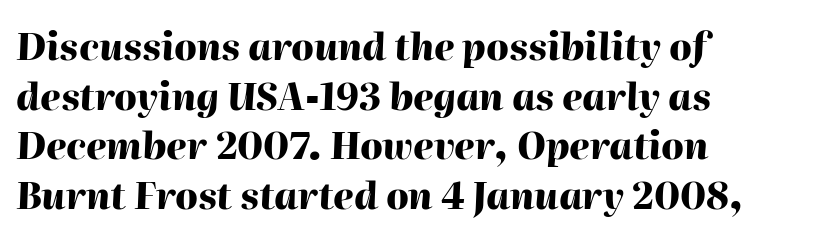
The image shows 37 px heavy type, italic (leaning right); set left-aligned, normal line spacing (1.34x), normal letter spacing, not underlined; high stroke contrast and a medium x-height.
